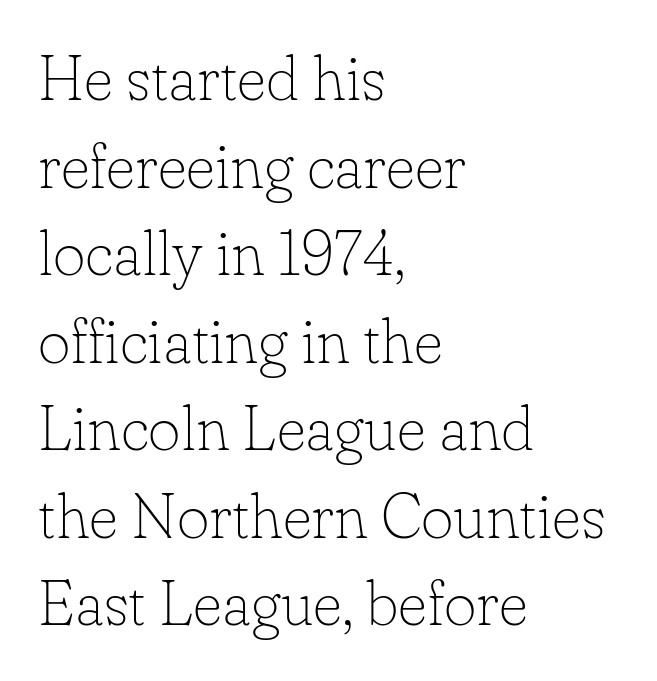
Does the copy run flush right? No — it runs flush left. Regular leading. The font sits on the lighter half of the weight spectrum, regular included. Proportional: the letters do not fall into vertical columns.
